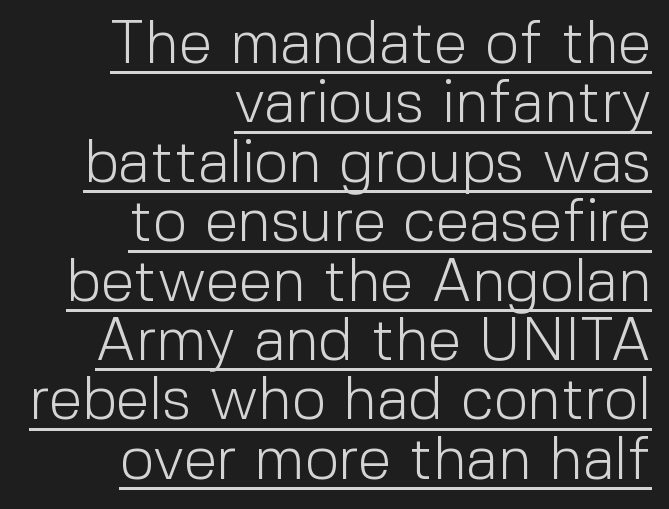
Q: Is the text bold? A: No.
Q: Is the text italic (slanted)? A: No, it is upright.
Q: Is the typeface a serif or a sans-serif typeface? A: Sans-serif.
Q: Is the text underlined? A: Yes.
Q: How is the paragraph aligned? A: Right-aligned.
Q: Is the spacing between letters normal or unusually wide? A: Normal.
Q: Is the spacing between lines tight, normal or loose? A: Tight.
Q: Width (condensed, normal, or wide)? A: Normal.
Q: x-height? A: Medium.
Q: Monospaced? A: No.
